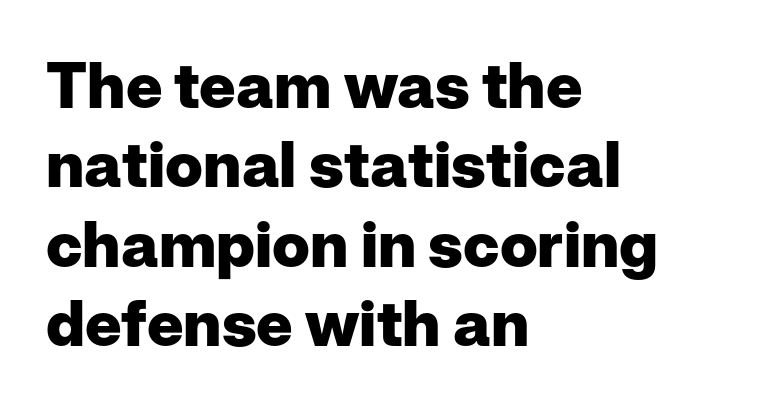
A typesetter would call this proportional, since set widths differ per character. The typeface chosen for these lines omits serifs. The setting favours the left margin, as ordinary paragraphs usually do. This is roman type, the default non-slanted kind. Tracking value appears to be zero — textbook default spacing.
